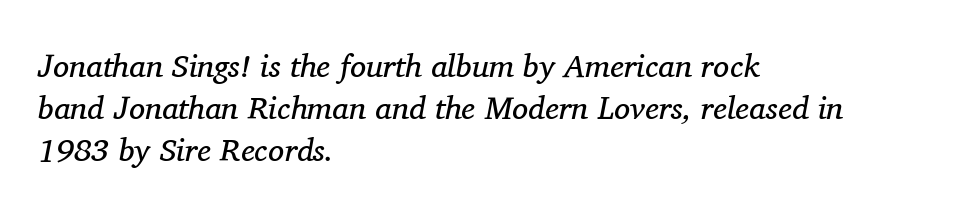
Q: Is the text bold? A: No.
Q: Is the text italic (slanted)? A: Yes, it leans right by about 11 degrees.
Q: Is the typeface a serif or a sans-serif typeface? A: Serif.
Q: Is the text underlined? A: No.
Q: How is the paragraph aligned? A: Left-aligned.
Q: Is the spacing between letters normal or unusually wide? A: Normal.
Q: Is the spacing between lines tight, normal or loose? A: Normal.
Q: Width (condensed, normal, or wide)? A: Normal.
Q: Stroke contrast? A: Medium.
Q: x-height? A: Medium.
Q: Monospaced? A: No.
